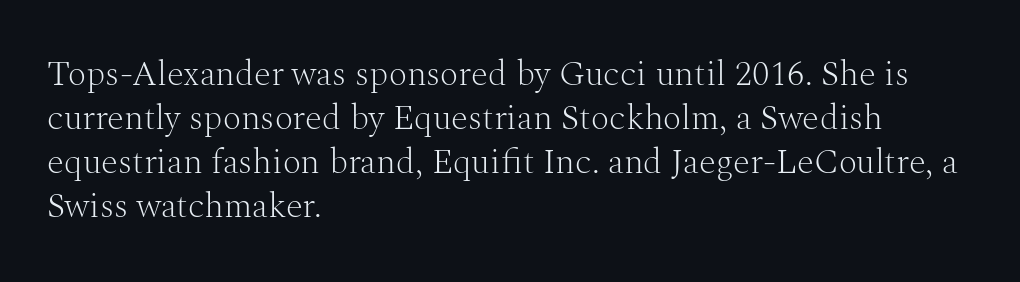
{"serif": "yes", "italic": "no", "bold": "no", "weight": "light", "width": "normal", "stroke_contrast": "medium", "x_height": "medium", "monospaced": "no", "underline": "no", "align": "left", "line_spacing": "normal", "line_spacing_ratio": 1.26, "letter_spacing": "normal", "letter_spacing_em": 0.0, "glyph_px": 35}
